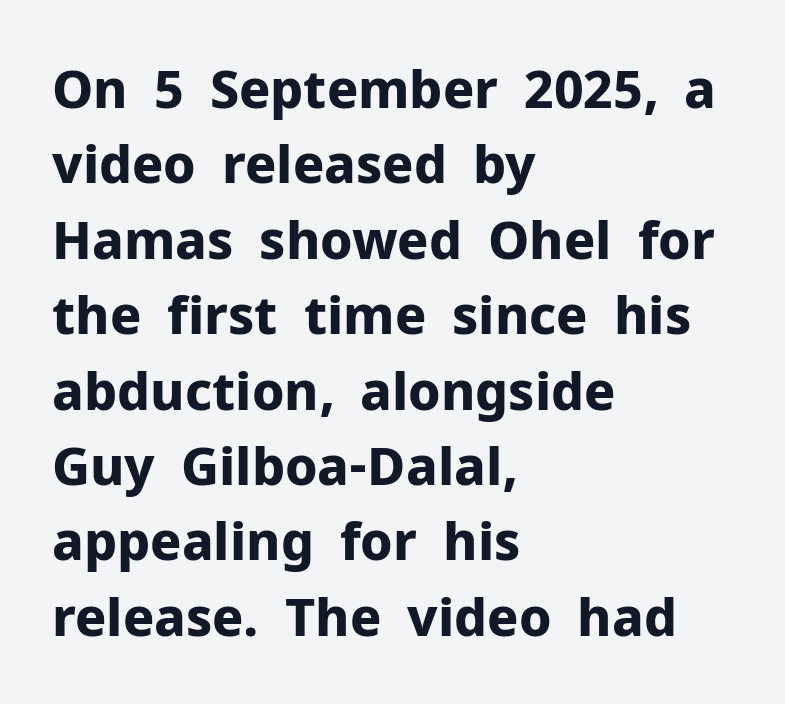
{"serif": "no", "italic": "no", "bold": "yes", "weight": "bold", "width": "normal", "stroke_contrast": "low", "x_height": "medium", "monospaced": "no", "underline": "no", "align": "left", "line_spacing": "normal", "line_spacing_ratio": 1.45, "letter_spacing": "normal", "letter_spacing_em": 0.0, "glyph_px": 52}
